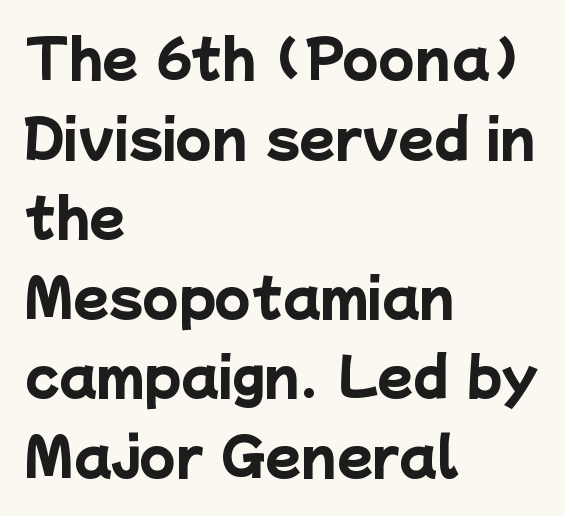
Note the varied advance widths — an 'i' is clearly narrower than an 'm'. These lines keep a tight, regular rhythm from letter to letter. The space beneath each line is pristine and unruled. Horizontally, the lines are justified to the leading edge only. The characters display no serif detailing; their extremities are plain.
